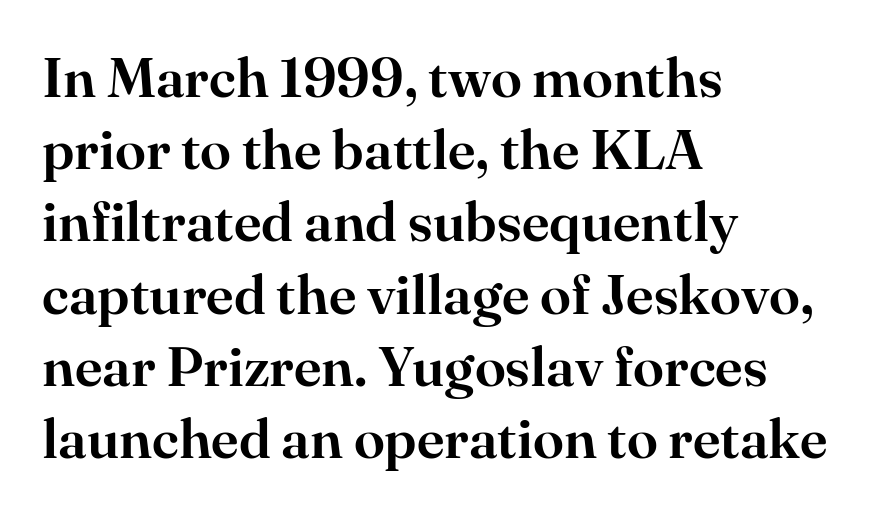
{"serif": "yes", "italic": "no", "width": "normal", "stroke_contrast": "high", "x_height": "small", "monospaced": "no", "underline": "no", "align": "left", "line_spacing": "normal", "line_spacing_ratio": 1.29, "letter_spacing": "normal", "letter_spacing_em": 0.0, "glyph_px": 56}
